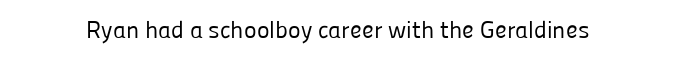
The image shows 24 px text type, upright; set normal letter spacing, not underlined.
